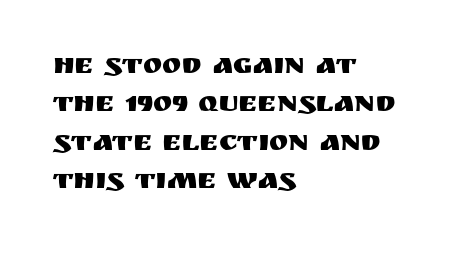
{"serif": "no", "italic": "no", "width": "normal", "stroke_contrast": "medium", "x_height": "large", "monospaced": "no", "underline": "no", "align": "left", "line_spacing": "normal", "line_spacing_ratio": 1.32, "letter_spacing": "normal", "letter_spacing_em": 0.0, "glyph_px": 29}
